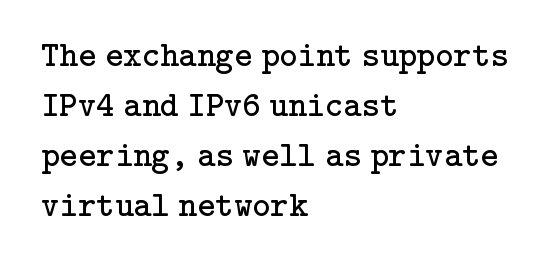
The image shows 35 px regular-weight serif type, upright; set left-aligned, normal line spacing (1.43x), normal letter spacing, not underlined; low stroke contrast and a medium x-height.
